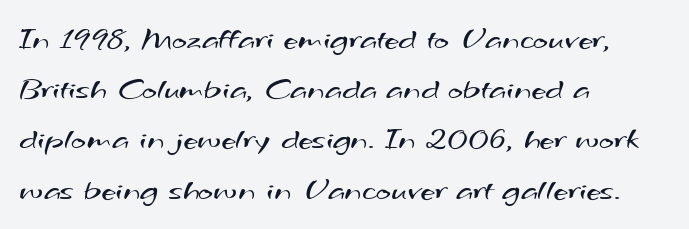
{"serif": "no", "bold": "no", "weight": "regular", "width": "wide", "stroke_contrast": "medium", "x_height": "small", "monospaced": "no", "underline": "no", "align": "left", "line_spacing": "normal", "line_spacing_ratio": 1.57, "letter_spacing": "normal", "letter_spacing_em": 0.0, "glyph_px": 32}
